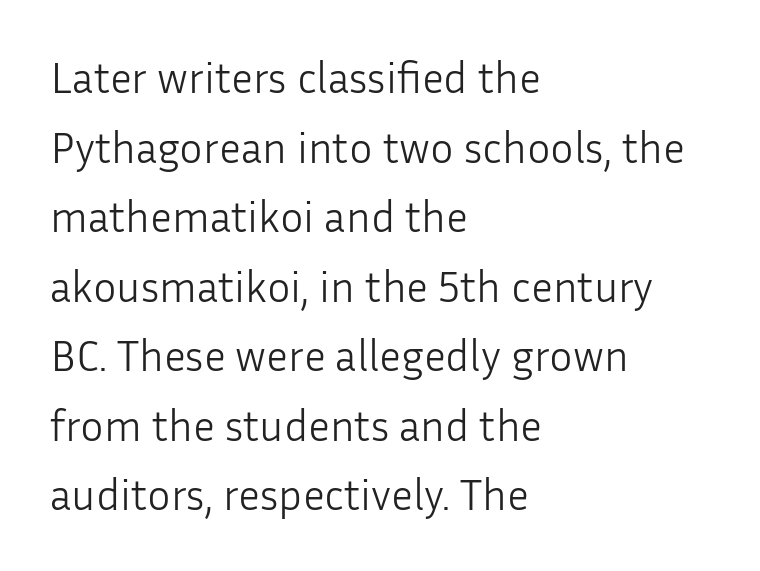
Q: Is the text bold? A: No.
Q: Is the text italic (slanted)? A: No, it is upright.
Q: Is the typeface a serif or a sans-serif typeface? A: Sans-serif.
Q: Is the text underlined? A: No.
Q: How is the paragraph aligned? A: Left-aligned.
Q: Is the spacing between letters normal or unusually wide? A: Normal.
Q: Is the spacing between lines tight, normal or loose? A: Normal.
Q: Width (condensed, normal, or wide)? A: Normal.
Q: Stroke contrast? A: Low.
Q: x-height? A: Medium.
Q: Monospaced? A: No.
